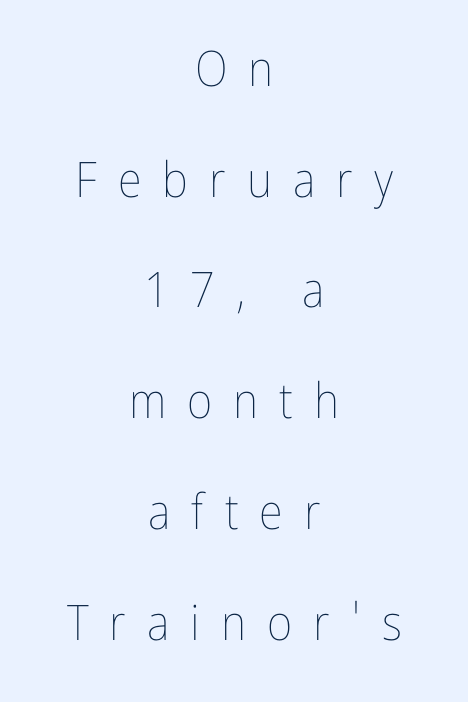
{"italic": "no", "bold": "no", "weight": "thin", "width": "condensed", "stroke_contrast": "low", "x_height": "medium", "monospaced": "no", "underline": "no", "align": "center", "line_spacing": "loose", "line_spacing_ratio": 2.26, "letter_spacing": "wide", "letter_spacing_em": 0.43, "glyph_px": 49}
